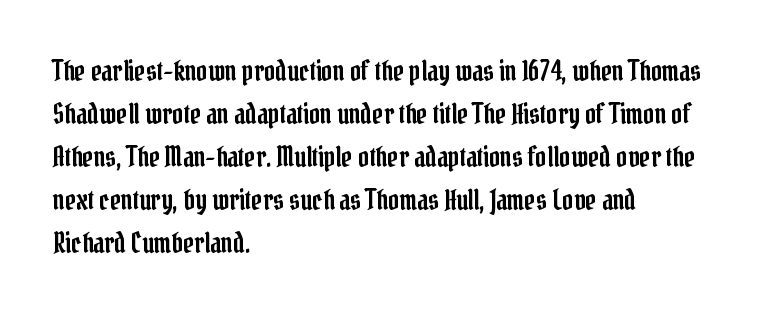
Notice how descenders clear the ascenders below comfortably — that's standard leading. Rendered with straight, roman letterforms. These lines keep a tight, regular rhythm from letter to letter. Only glyphs here, with clear space below each row. Line beginnings align vertically; line endings do not.
